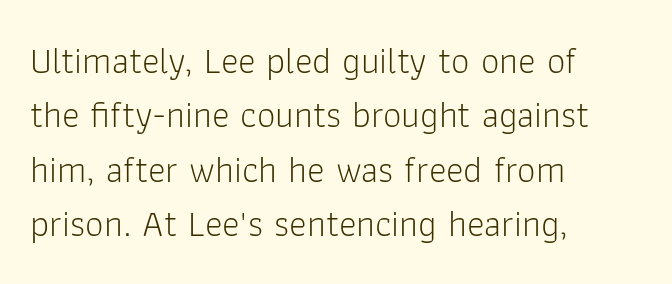
{"serif": "no", "italic": "no", "bold": "no", "weight": "light", "width": "normal", "stroke_contrast": "low", "x_height": "medium", "monospaced": "no", "underline": "no", "align": "left", "line_spacing": "normal", "line_spacing_ratio": 1.47, "letter_spacing": "normal", "letter_spacing_em": 0.0, "glyph_px": 37}
